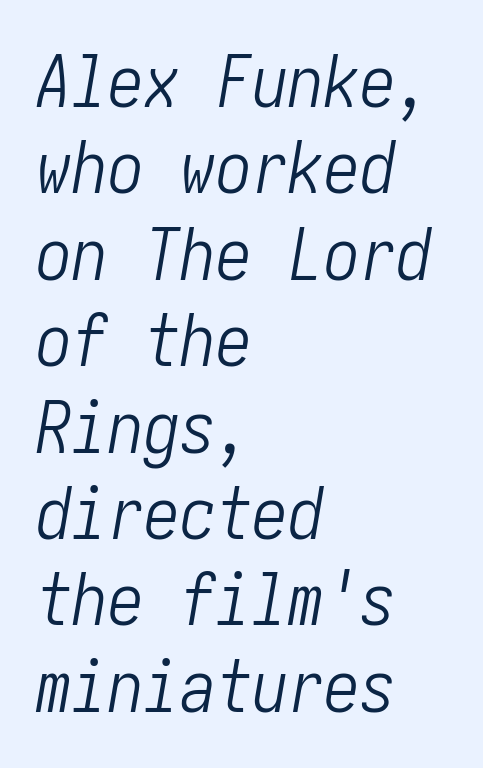
Q: Is the text bold? A: No.
Q: Is the text italic (slanted)? A: Yes, it leans right by about 10 degrees.
Q: Is the text underlined? A: No.
Q: How is the paragraph aligned? A: Left-aligned.
Q: Is the spacing between letters normal or unusually wide? A: Normal.
Q: Width (condensed, normal, or wide)? A: Condensed.
Q: Stroke contrast? A: Low.
Q: x-height? A: Medium.
